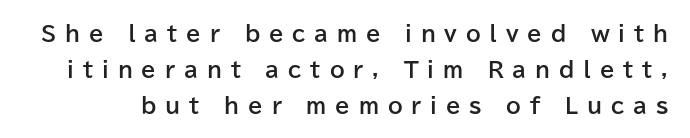
The image shows 21 px bold type, upright; set line spacing 1.71x, unusually wide letter spacing (+0.42 em), not underlined.
